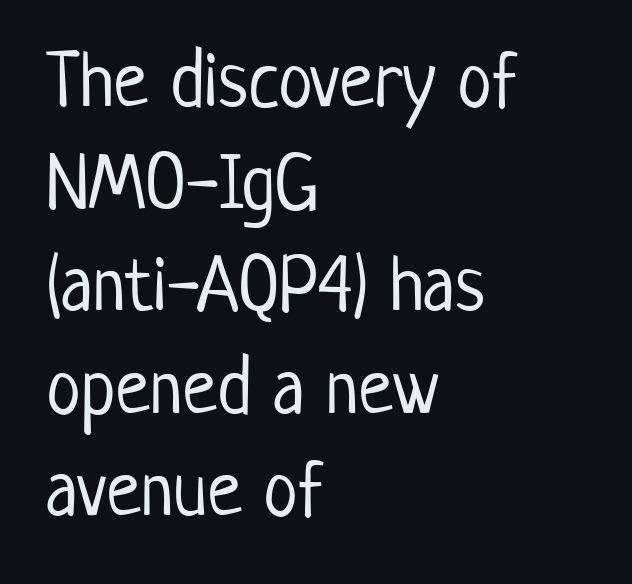
The image shows 78 px light, condensed sans-serif type, upright; set left-aligned, normal line spacing (1.31x), normal letter spacing, not underlined; low stroke contrast and a medium x-height.
